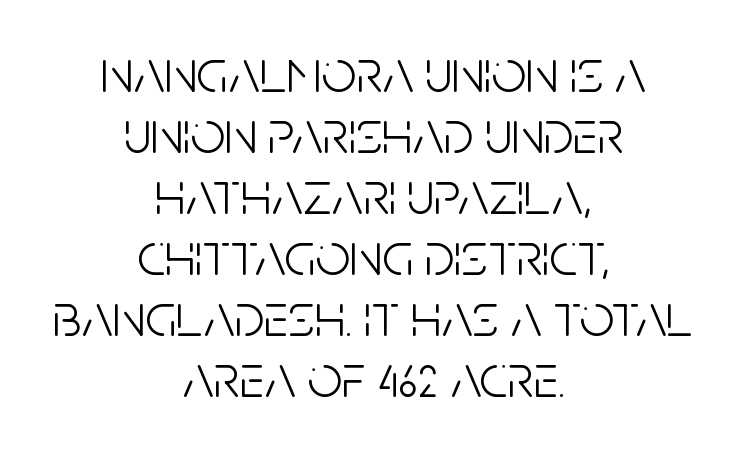
The line-height multiplier appears low, near solid setting. The font is comparable to plain body text, perhaps lighter. The letters carry no serifs — their stems end cleanly without finishing strokes. These lines are rendered in a variable-pitch font.
